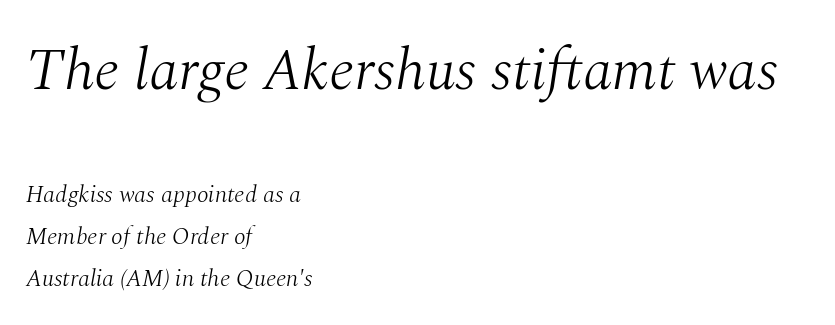
{"serif": "yes", "italic": "yes", "lean": "right", "slant_degrees": 10, "bold": "no", "weight": "light", "width": "normal", "stroke_contrast": "medium", "x_height": "medium", "monospaced": "no", "underline": "no", "align": "left", "line_spacing_ratio": 1.75, "letter_spacing": "normal", "letter_spacing_em": 0.0, "larger_block": "first", "size_ratio": 2.46, "glyph_px": 59}
